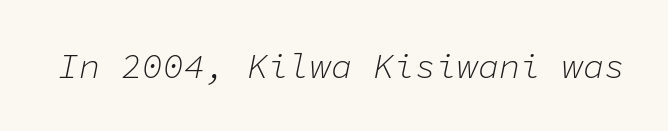
Nobody drew a line under any word here. Each letter, wide or thin by design, is forced into the same width here. This sample uses an oblique cut, with every glyph tilted off the vertical. These glyphs show unthickened strokes, regular width or finer. Does extra space separate the letters? No, they use regular spacing.
